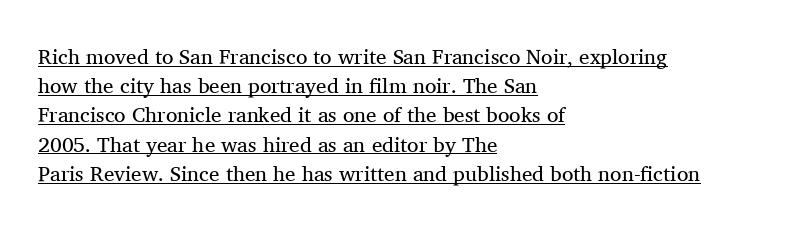
Style check: upright. If you drew a ruler down the left edge, every line would touch it. Each new line begins a customary step beneath the previous one. No chunkiness to these letters — they're not bold. The rendering keeps characters at their native spacing. The lettering is marked with a stroke running underneath it.
